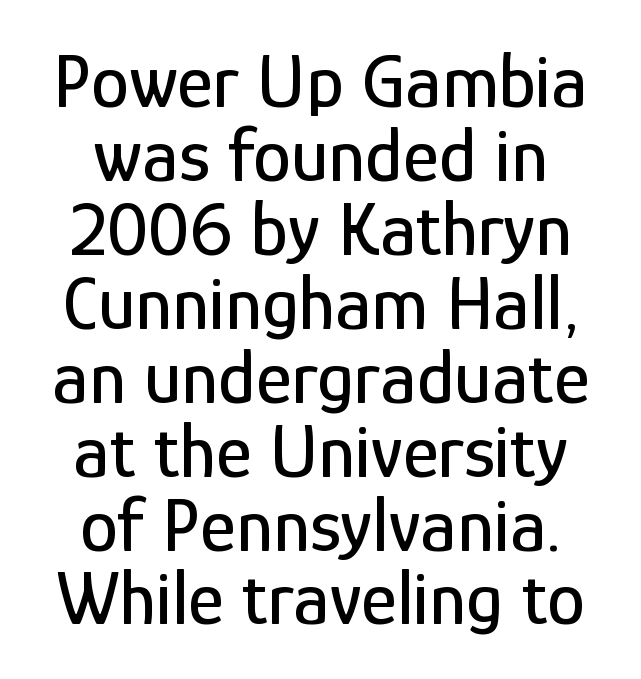
The image shows 77 px condensed sans-serif type, upright; set centered, tight line spacing (0.96x), normal letter spacing, not underlined; low stroke contrast and a medium x-height.
